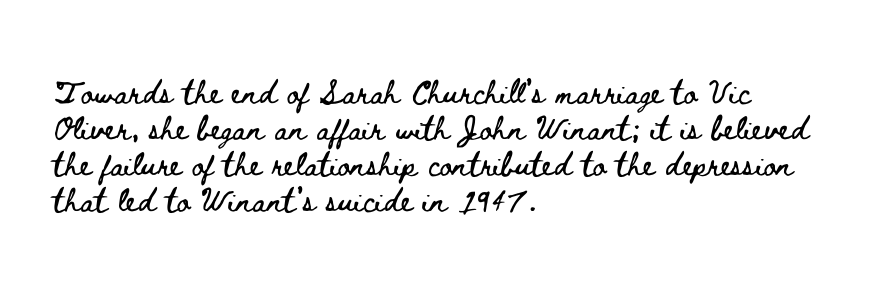
The image shows 30 px wide type; set left-aligned, line spacing 1.2x, normal letter spacing, not underlined; low stroke contrast and a small x-height.
